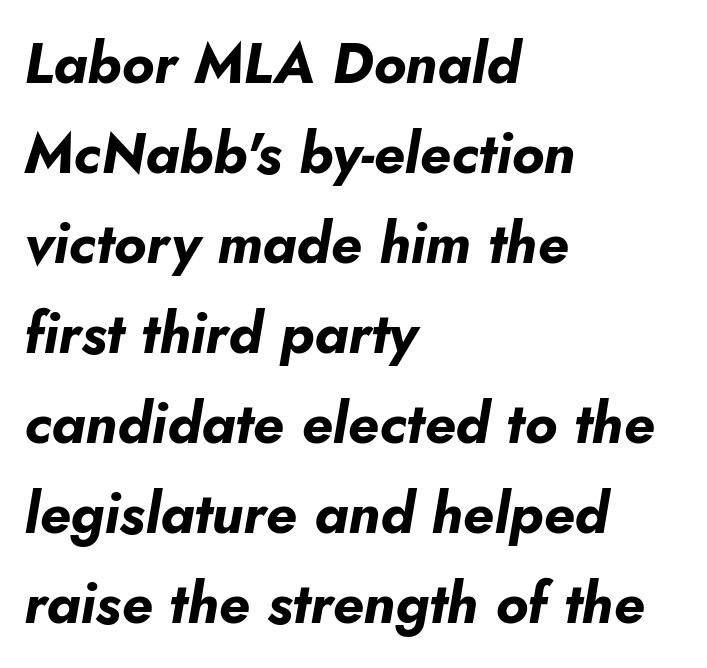
The letters advance in unequal steps, a hallmark of proportional type. This rendering leaves character spacing at its baseline value. A dark, heavy texture on the line: the type is bold. The zone under the glyphs is completely vacant. These lines sit exactly where default settings would place them. Line beginnings align vertically; line endings do not.
